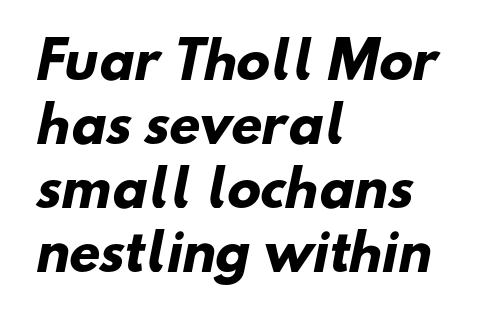
A classic flush-left, rag-right setting is used for this passage. Weight: bold. Notice how descenders clear the ascenders below comfortably — that's standard leading. Spacing between characters is what you'd get straight out of the box. Check where the strokes stop: nothing finishes them off — pure sans.
